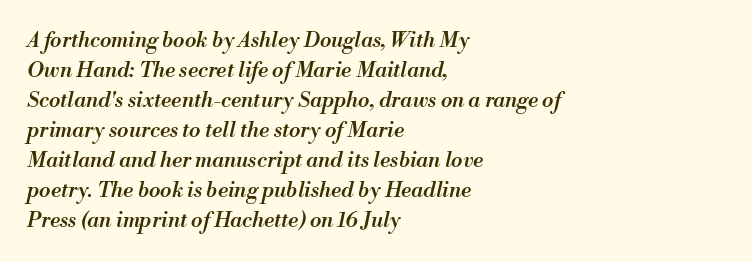
The image shows 21 px text type, italic (leaning right); set left-aligned, normal line spacing (1.43x), normal letter spacing, not underlined.
